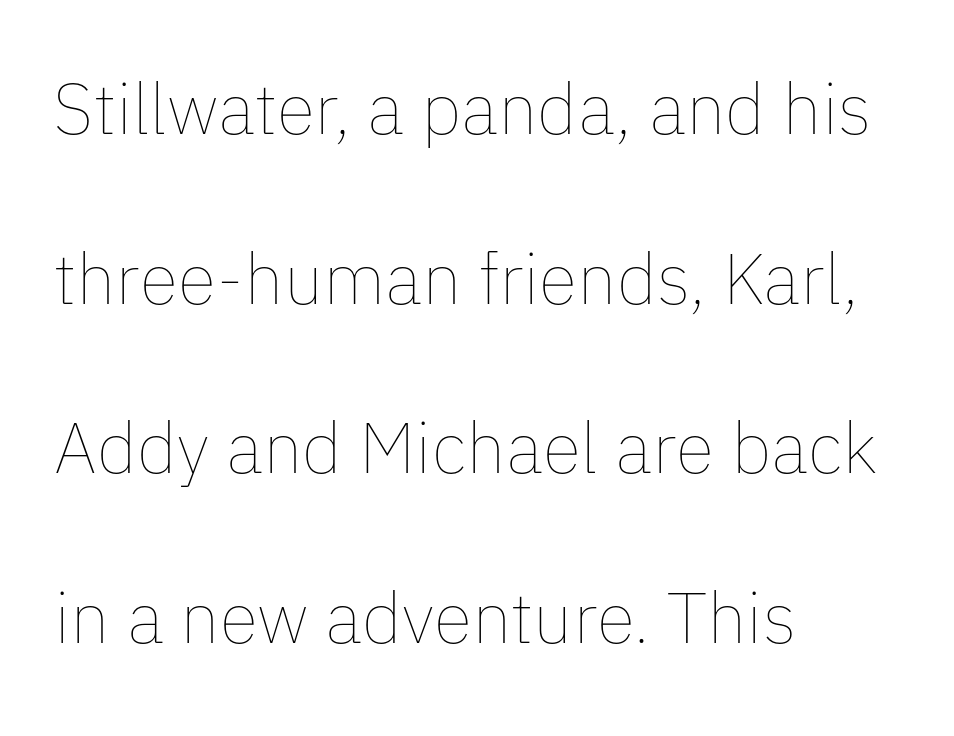
Q: Is the text bold? A: No.
Q: Is the text italic (slanted)? A: No, it is upright.
Q: Is the text underlined? A: No.
Q: How is the paragraph aligned? A: Left-aligned.
Q: Is the spacing between letters normal or unusually wide? A: Normal.
Q: Is the spacing between lines tight, normal or loose? A: Loose.
Q: Width (condensed, normal, or wide)? A: Normal.
Q: Stroke contrast? A: Low.
Q: x-height? A: Medium.
Q: Monospaced? A: No.
